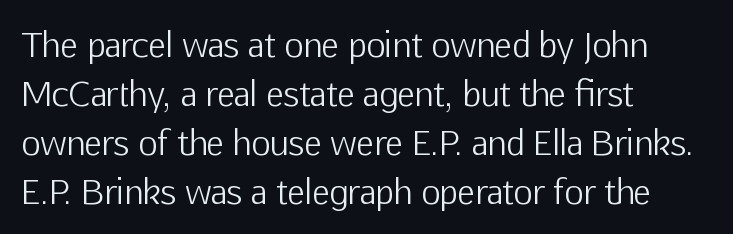
Q: Is the text bold? A: No.
Q: Is the text italic (slanted)? A: No, it is upright.
Q: Is the typeface a serif or a sans-serif typeface? A: Sans-serif.
Q: Is the text underlined? A: No.
Q: How is the paragraph aligned? A: Left-aligned.
Q: Is the spacing between letters normal or unusually wide? A: Normal.
Q: Is the spacing between lines tight, normal or loose? A: Normal.
Q: Width (condensed, normal, or wide)? A: Normal.
Q: Stroke contrast? A: Low.
Q: x-height? A: Medium.
Q: Monospaced? A: No.
